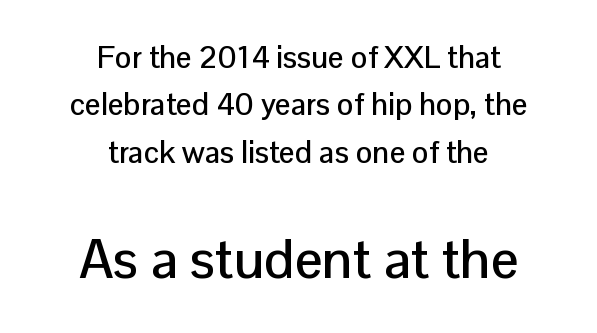
Quick note: not italic, upright. Vertical spacing — default. The font family rendered here belongs to the sans-serif group. The following chunk of copy outweighs the initial chunk in type size. Compared with a flush-left layout, this one balances lines on the center instead.
